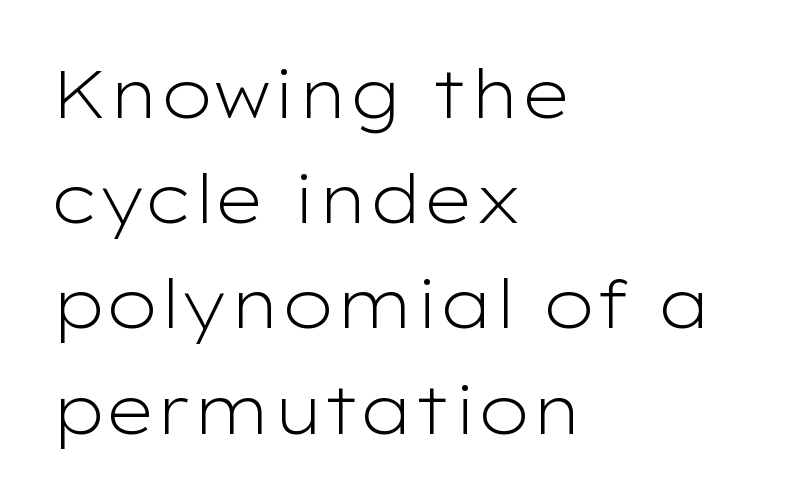
{"serif": "no", "italic": "no", "bold": "no", "weight": "light", "width": "wide", "stroke_contrast": "low", "x_height": "medium", "monospaced": "no", "underline": "no", "align": "left", "line_spacing": "normal", "line_spacing_ratio": 1.57, "letter_spacing": "normal", "letter_spacing_em": 0.0, "glyph_px": 67}
